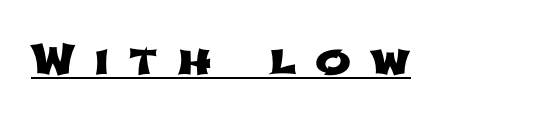
The image shows 43 px wide sans-serif type; set unusually wide letter spacing (+0.45 em), underlined; low stroke contrast and a medium x-height.
